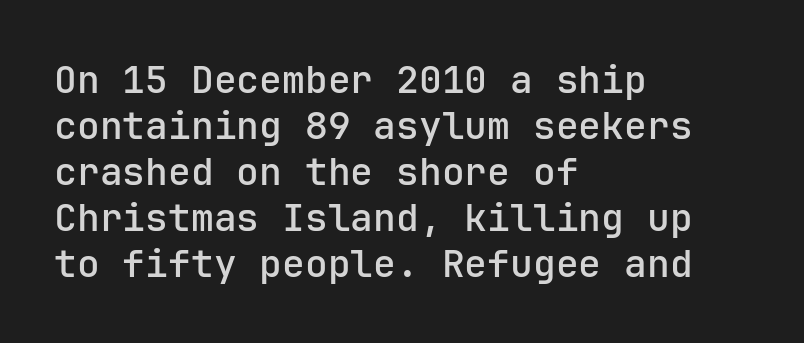
The horizontal fit of the characters is conventional and even. Do the letters lean? They stand straight. The face used here is monospaced, like something from a code editor. A student would call this left alignment; a typographer would say flush left, rag right.
